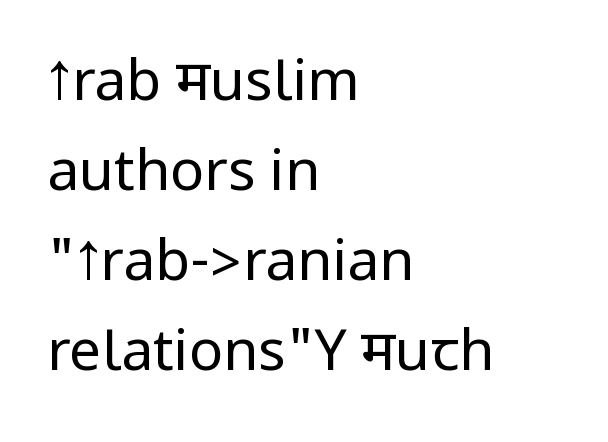
{"serif": "no", "italic": "no", "bold": "no", "weight": "regular", "width": "condensed", "stroke_contrast": "low", "underline": "no", "align": "left", "line_spacing": "normal", "line_spacing_ratio": 1.58, "letter_spacing": "normal", "letter_spacing_em": 0.0, "glyph_px": 57}
